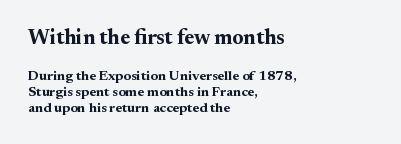
{"italic": "no", "bold": "yes", "underline": "no", "align": "left", "line_spacing": "tight", "line_spacing_ratio": 1.14, "letter_spacing": "normal", "letter_spacing_em": 0.0, "larger_block": "first", "size_ratio": 1.5, "glyph_px": 21}
